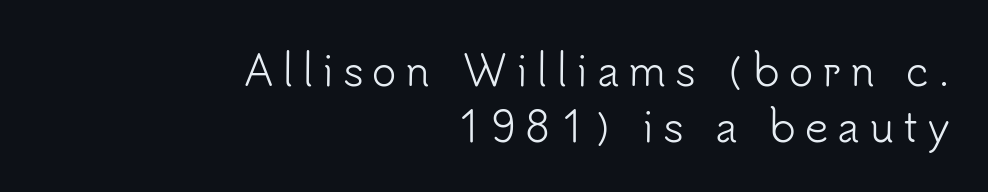
{"serif": "no", "italic": "no", "bold": "no", "weight": "light", "width": "normal", "stroke_contrast": "low", "x_height": "small", "monospaced": "no", "underline": "no", "align": "right", "line_spacing": "normal", "line_spacing_ratio": 1.36, "letter_spacing": "wide", "letter_spacing_em": 0.22, "glyph_px": 41}
